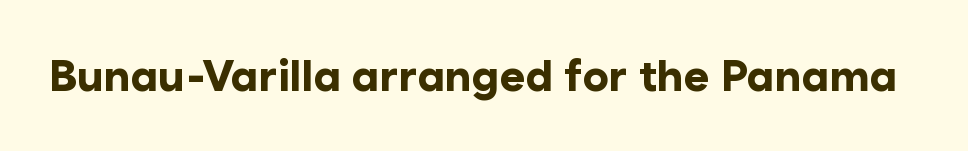
Q: Is the text bold? A: Yes.
Q: Is the text italic (slanted)? A: No, it is upright.
Q: Is the typeface a serif or a sans-serif typeface? A: Sans-serif.
Q: Is the text underlined? A: No.
Q: Is the spacing between letters normal or unusually wide? A: Normal.
Q: Width (condensed, normal, or wide)? A: Normal.
Q: Stroke contrast? A: Low.
Q: x-height? A: Medium.
Q: Monospaced? A: No.
